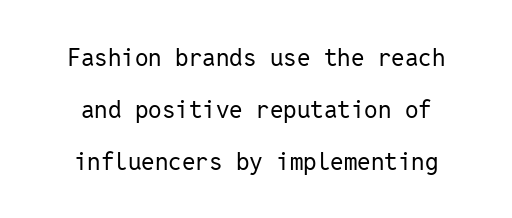
{"italic": "no", "bold": "no", "underline": "no", "align": "center", "line_spacing": "loose", "line_spacing_ratio": 2.16, "letter_spacing": "normal", "letter_spacing_em": 0.0, "glyph_px": 24}
